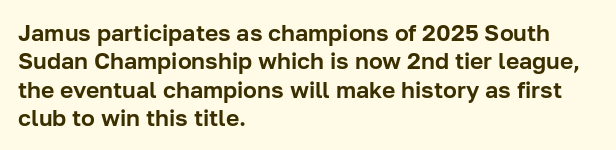
One-word summary of the alignment: left. These lines keep a tight, regular rhythm from letter to letter. Letters rest on an invisible, unmarked baseline. In terms of posture, this sample is upright.
